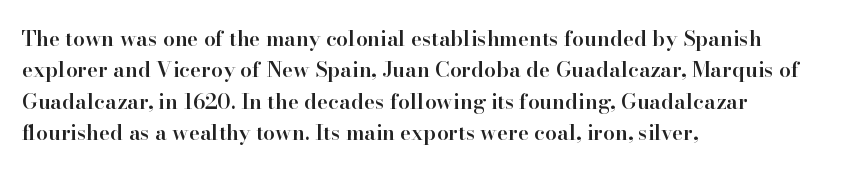
{"italic": "no", "bold": "semi", "underline": "no", "align": "left", "line_spacing": "normal", "line_spacing_ratio": 1.49, "letter_spacing": "normal", "letter_spacing_em": 0.0, "glyph_px": 21}
